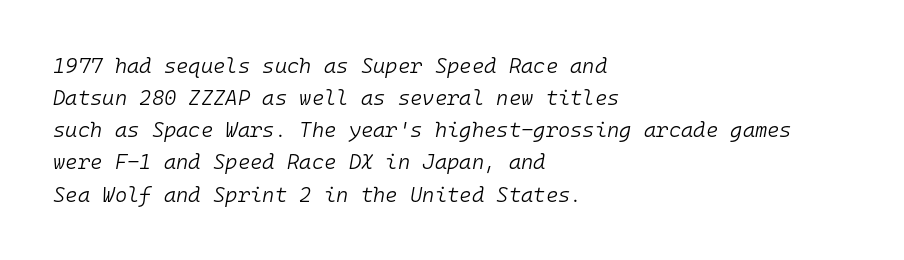
The image shows 21 px text type, italic (leaning right); set left-aligned, normal line spacing (1.53x), normal letter spacing, not underlined.
